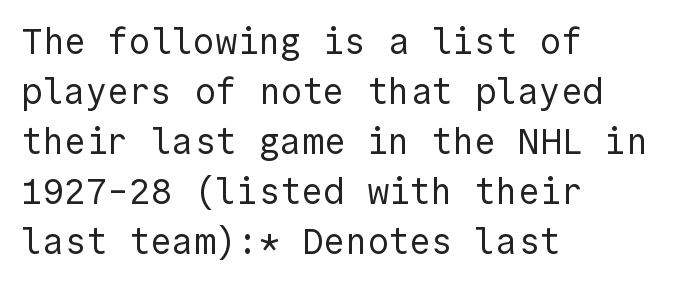
Quick note: underline off. These lines are set flush left with a ragged right edge. Default kerning and tracking; the words read as compact shapes. No feet cap the strokes, marking this as sans-serif type. Unlike italic type, these characters show no tilt at all. A typesetter would call this leading conventional body-copy spacing.
